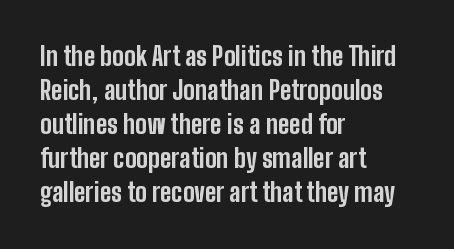
Q: Is the text bold? A: Yes.
Q: Is the text italic (slanted)? A: No, it is upright.
Q: Is the text underlined? A: No.
Q: How is the paragraph aligned? A: Left-aligned.
Q: Is the spacing between letters normal or unusually wide? A: Normal.
Q: Is the spacing between lines tight, normal or loose? A: Normal.
